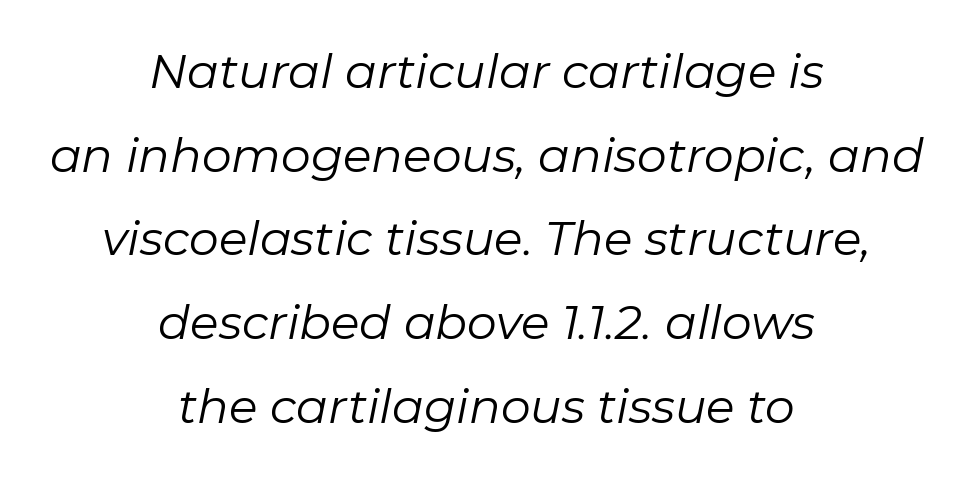
The image shows 47 px regular-weight type, italic (leaning right); set centered, line spacing 1.78x, normal letter spacing, not underlined; low stroke contrast and a medium x-height.
